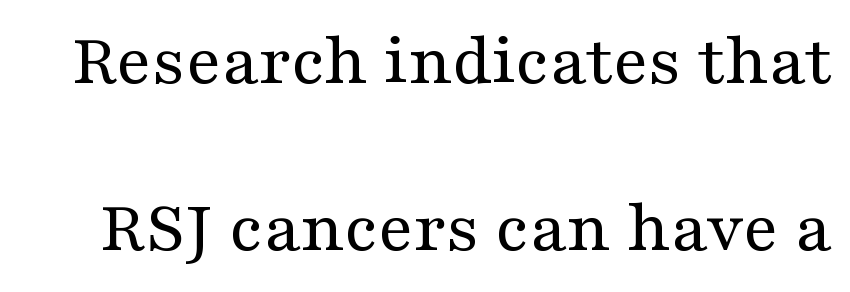
Q: Is the text bold? A: No.
Q: Is the text italic (slanted)? A: No, it is upright.
Q: Is the typeface a serif or a sans-serif typeface? A: Serif.
Q: Is the text underlined? A: No.
Q: Is the spacing between letters normal or unusually wide? A: Normal.
Q: Is the spacing between lines tight, normal or loose? A: Loose.
Q: Width (condensed, normal, or wide)? A: Wide.
Q: Stroke contrast? A: Medium.
Q: x-height? A: Medium.
Q: Monospaced? A: No.
